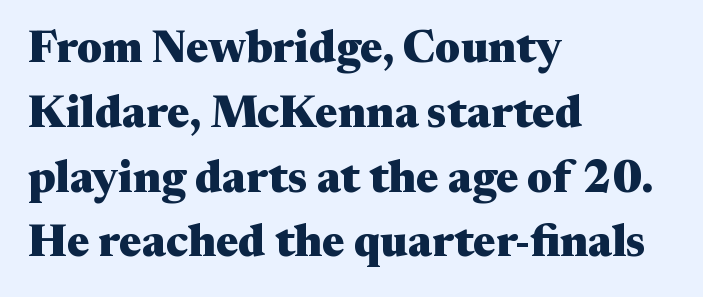
{"serif": "yes", "italic": "no", "bold": "yes", "weight": "heavy", "width": "wide", "stroke_contrast": "medium", "x_height": "medium", "monospaced": "no", "underline": "no", "align": "left", "line_spacing": "normal", "line_spacing_ratio": 1.44, "letter_spacing": "normal", "letter_spacing_em": 0.0, "glyph_px": 45}
